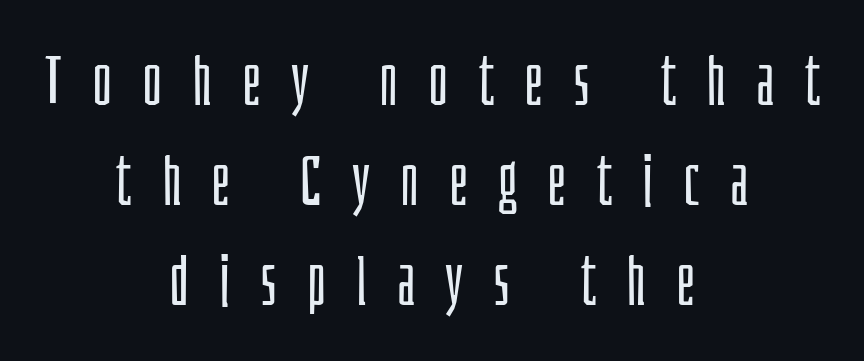
The image shows 68 px light, condensed sans-serif type, upright; set centered, normal line spacing (1.47x), unusually wide letter spacing (+0.44 em), not underlined; low stroke contrast and a large x-height.
